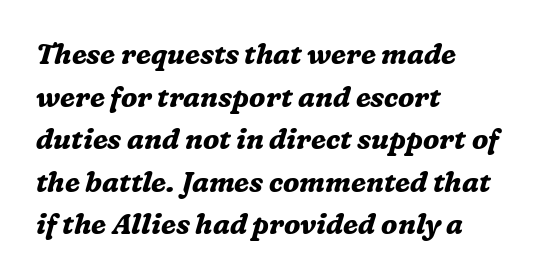
The glyphs have the mass of a bold cut. Interline gaps are of average width in this sample. The face used here is proportionally spaced, like ordinary book or web type. The rendering applies a slant to the glyphs. Check where the strokes stop: tiny serifs finish them off. The setting favours the left margin, as ordinary paragraphs usually do.
